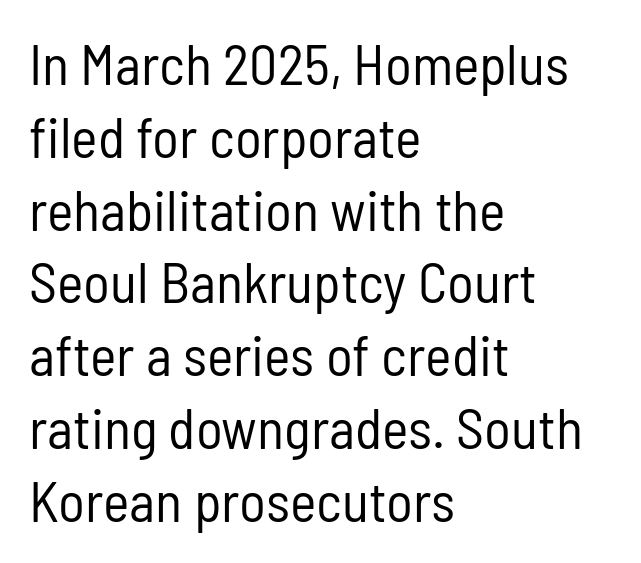
{"serif": "no", "italic": "no", "bold": "no", "weight": "regular", "width": "condensed", "stroke_contrast": "low", "x_height": "medium", "monospaced": "no", "underline": "no", "align": "left", "line_spacing": "normal", "line_spacing_ratio": 1.3, "letter_spacing": "normal", "letter_spacing_em": 0.0, "glyph_px": 56}
